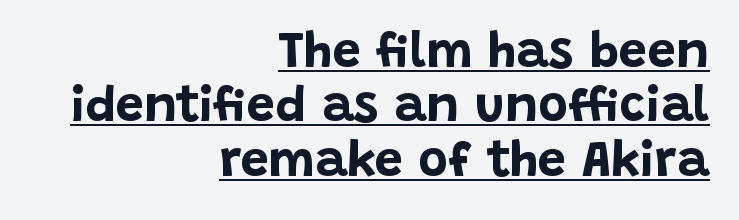
Q: Is the text bold? A: Yes.
Q: Is the text italic (slanted)? A: No, it is upright.
Q: Is the typeface a serif or a sans-serif typeface? A: Sans-serif.
Q: Is the text underlined? A: Yes.
Q: How is the paragraph aligned? A: Right-aligned.
Q: Is the spacing between letters normal or unusually wide? A: Normal.
Q: Is the spacing between lines tight, normal or loose? A: Tight.
Q: Width (condensed, normal, or wide)? A: Normal.
Q: Stroke contrast? A: Low.
Q: x-height? A: Large.
Q: Monospaced? A: No.
